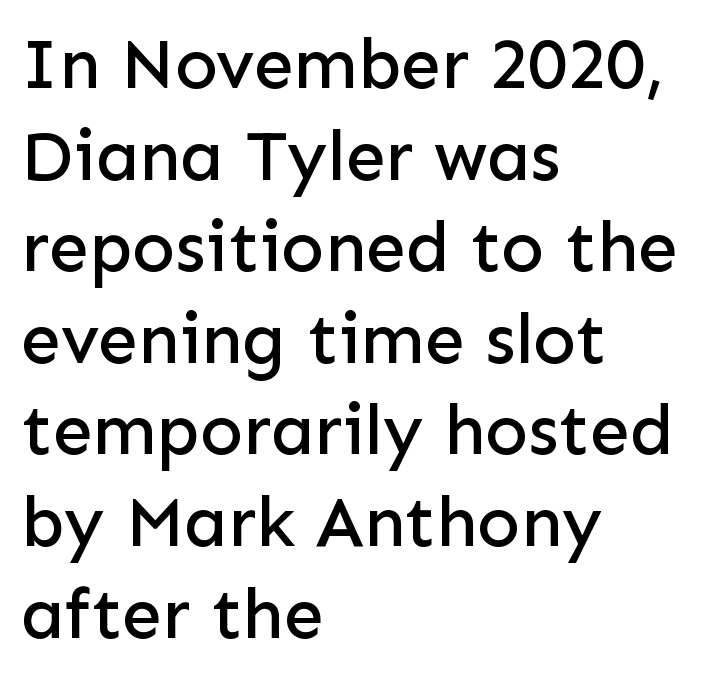
{"serif": "no", "italic": "no", "width": "normal", "stroke_contrast": "low", "x_height": "medium", "monospaced": "no", "underline": "no", "align": "left", "line_spacing": "normal", "line_spacing_ratio": 1.29, "letter_spacing": "normal", "letter_spacing_em": 0.0, "glyph_px": 71}
